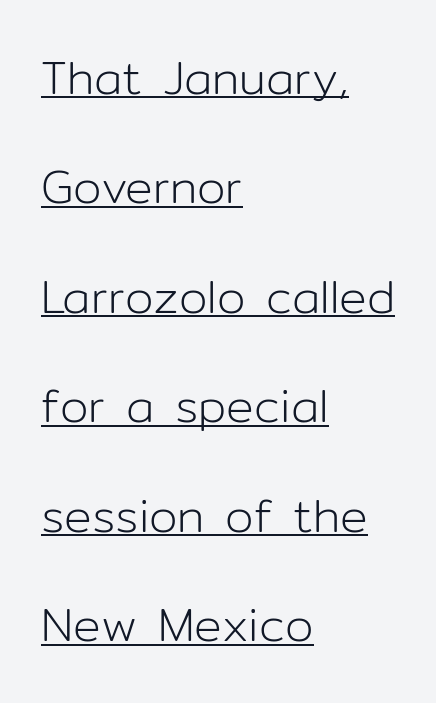
The image shows 46 px light sans-serif type, upright; set left-aligned, loose line spacing (2.38x), normal letter spacing, underlined; low stroke contrast and a medium x-height.
